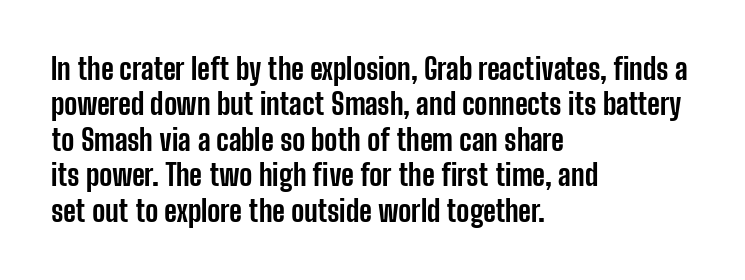
The area under the type is left untouched. The characters display no serif detailing; their extremities are plain. This is the regular roman posture of the typeface. The type is set solid horizontally, with unmodified tracking.
